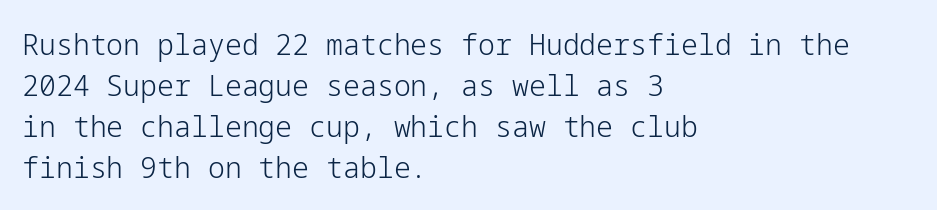
The image shows 30 px light sans-serif type, upright; set left-aligned, normal line spacing (1.37x), normal letter spacing, not underlined; low stroke contrast and a medium x-height.
